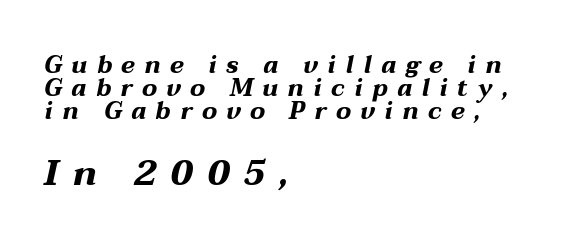
The image shows 36 px bold, wide type, italic (leaning right); set left-aligned, tight line spacing (0.96x), unusually wide letter spacing (+0.39 em), not underlined; the second (bottom) block is 1.5x larger; medium stroke contrast and a medium x-height.
